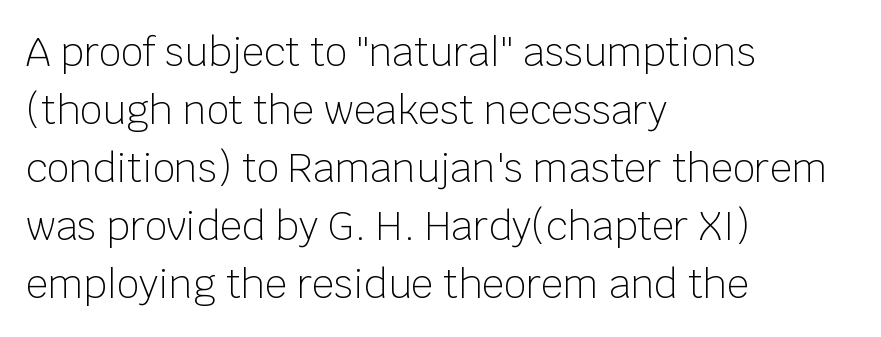
The image shows 39 px light sans-serif type, upright; set left-aligned, normal line spacing (1.49x), normal letter spacing, not underlined; low stroke contrast and a large x-height.
